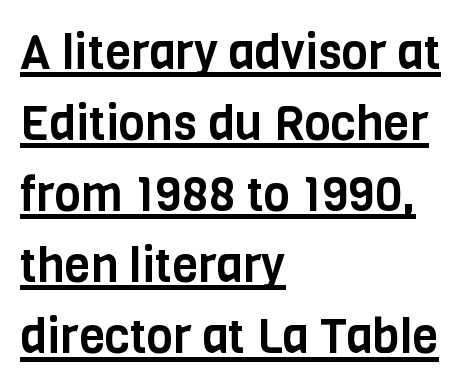
Q: Is the text italic (slanted)? A: No, it is upright.
Q: Is the typeface a serif or a sans-serif typeface? A: Sans-serif.
Q: Is the text underlined? A: Yes.
Q: How is the paragraph aligned? A: Left-aligned.
Q: Is the spacing between letters normal or unusually wide? A: Normal.
Q: Is the spacing between lines tight, normal or loose? A: Normal.
Q: Width (condensed, normal, or wide)? A: Condensed.
Q: Stroke contrast? A: Low.
Q: x-height? A: Large.
Q: Monospaced? A: No.
